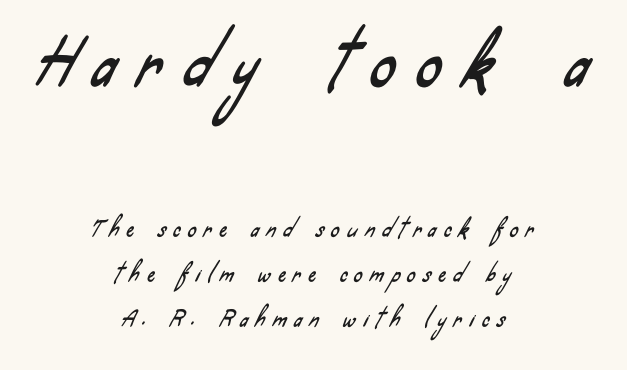
Q: Is the typeface a serif or a sans-serif typeface? A: Sans-serif.
Q: Is the text underlined? A: No.
Q: How is the paragraph aligned? A: Centered.
Q: Is the spacing between letters normal or unusually wide? A: Unusually wide.
Q: Is the spacing between lines tight, normal or loose? A: Loose.
Q: Which block of text is set in a larger size, the first (top) or the second (bottom)? A: The first (top) one.
Q: Width (condensed, normal, or wide)? A: Condensed.
Q: Stroke contrast? A: Low.
Q: x-height? A: Small.
Q: Monospaced? A: No.
